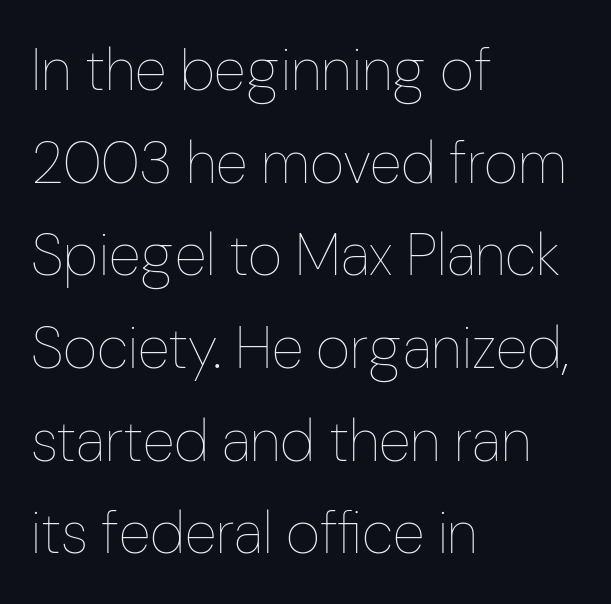
The image shows 59 px thin, condensed type, upright; set left-aligned, normal line spacing (1.57x), normal letter spacing, not underlined; low stroke contrast and a medium x-height.
